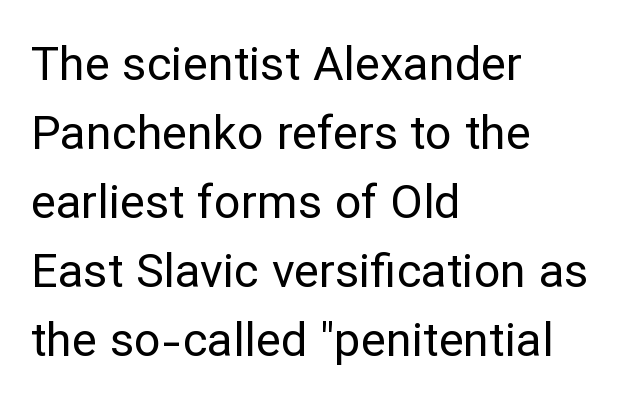
Q: Is the text bold? A: No.
Q: Is the text italic (slanted)? A: No, it is upright.
Q: Is the typeface a serif or a sans-serif typeface? A: Sans-serif.
Q: Is the text underlined? A: No.
Q: How is the paragraph aligned? A: Left-aligned.
Q: Is the spacing between letters normal or unusually wide? A: Normal.
Q: Is the spacing between lines tight, normal or loose? A: Normal.
Q: Width (condensed, normal, or wide)? A: Normal.
Q: Stroke contrast? A: Low.
Q: x-height? A: Medium.
Q: Monospaced? A: No.
